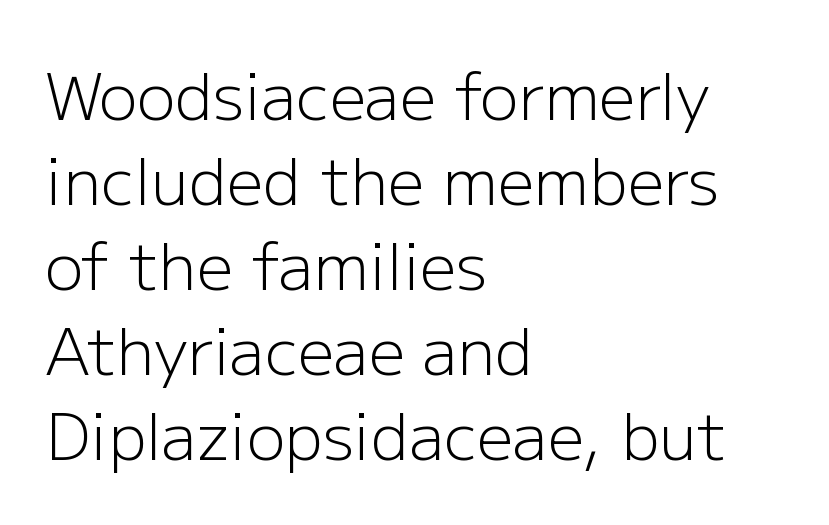
Q: Is the text bold? A: No.
Q: Is the text italic (slanted)? A: No, it is upright.
Q: Is the typeface a serif or a sans-serif typeface? A: Sans-serif.
Q: Is the text underlined? A: No.
Q: How is the paragraph aligned? A: Left-aligned.
Q: Is the spacing between letters normal or unusually wide? A: Normal.
Q: Is the spacing between lines tight, normal or loose? A: Normal.
Q: Width (condensed, normal, or wide)? A: Normal.
Q: Stroke contrast? A: Low.
Q: x-height? A: Medium.
Q: Monospaced? A: No.
